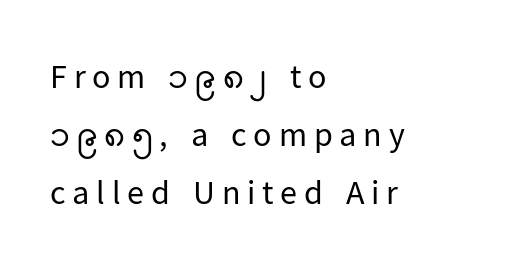
The passage shown is typed in a proportional face where columns would drift. Only glyphs here, with clear space below each row. The letterforms stand isolated, each surrounded by extra space. Heft: none added — not bold.
